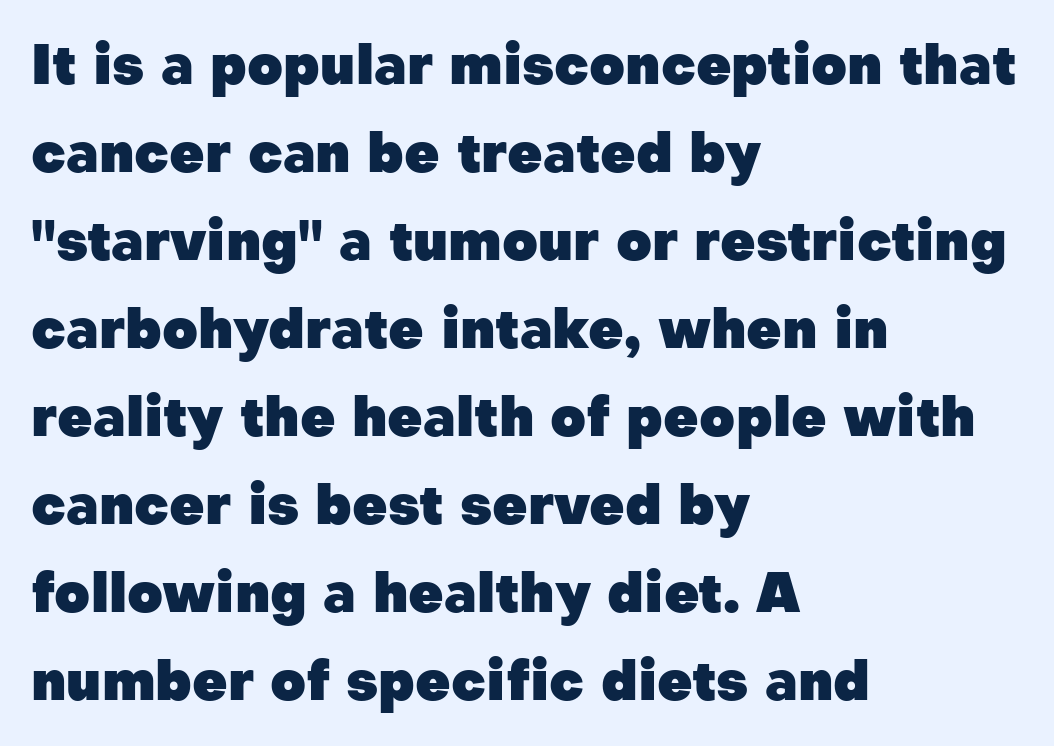
A classic flush-left, rag-right setting is used for this passage. Ordinary non-slanted type is in use. The area under the type is left untouched. Inter-character spacing is left at the font's built-in metrics. The rendering uses natural spacing where letterforms have individual widths.
